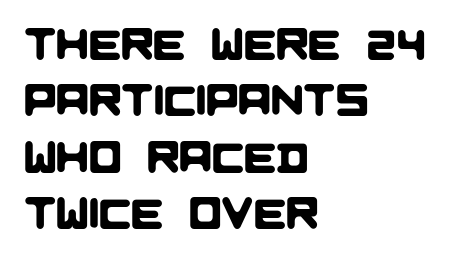
Q: Is the typeface a serif or a sans-serif typeface? A: Sans-serif.
Q: Is the text underlined? A: No.
Q: How is the paragraph aligned? A: Left-aligned.
Q: Is the spacing between letters normal or unusually wide? A: Normal.
Q: Is the spacing between lines tight, normal or loose? A: Normal.
Q: Width (condensed, normal, or wide)? A: Normal.
Q: Stroke contrast? A: Low.
Q: x-height? A: Large.
Q: Monospaced? A: No.
